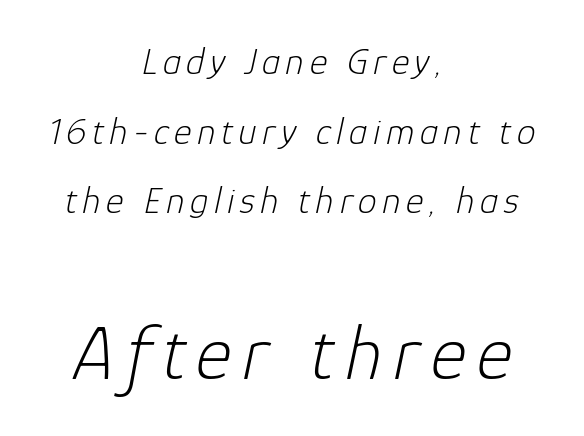
{"italic": "yes", "lean": "right", "slant_degrees": 12, "bold": "no", "weight": "light", "width": "normal", "stroke_contrast": "low", "x_height": "medium", "monospaced": "no", "underline": "no", "align": "center", "line_spacing_ratio": 1.83, "larger_block": "second", "size_ratio": 2.03, "glyph_px": 77}
